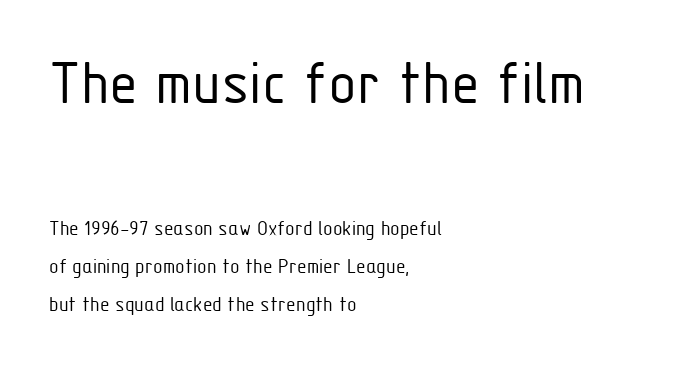
{"serif": "no", "italic": "no", "bold": "no", "weight": "light", "width": "condensed", "stroke_contrast": "low", "x_height": "medium", "monospaced": "no", "underline": "no", "align": "left", "line_spacing_ratio": 1.74, "letter_spacing": "normal", "letter_spacing_em": 0.0, "larger_block": "first", "size_ratio": 3.0, "glyph_px": 66}
